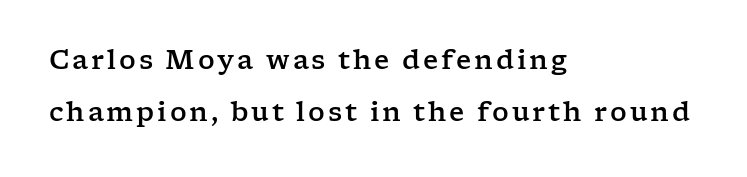
{"italic": "no", "underline": "no", "align": "left", "line_spacing": "loose", "line_spacing_ratio": 2.0, "glyph_px": 26}
